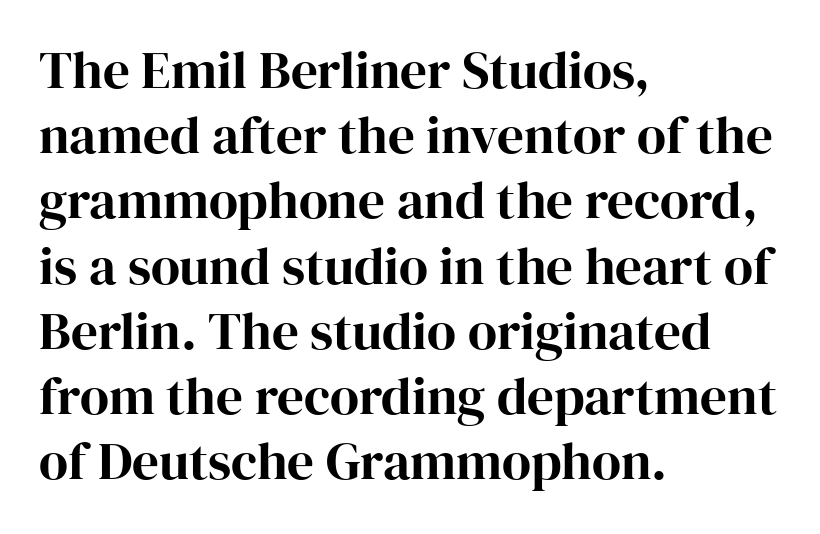
{"serif": "yes", "italic": "no", "width": "normal", "stroke_contrast": "high", "x_height": "medium", "monospaced": "no", "underline": "no", "align": "left", "line_spacing_ratio": 1.23, "letter_spacing": "normal", "letter_spacing_em": 0.0, "glyph_px": 53}
